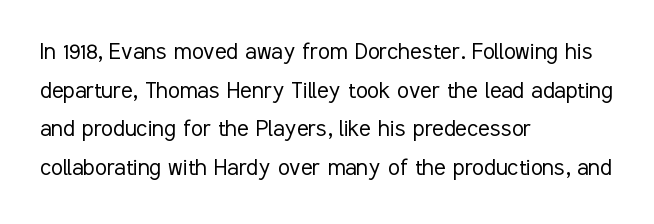
Stroke thickness stays within the range of a standard reading face or lighter. Notice how descenders clear the ascenders below comfortably — that's standard leading. There is no visible air inserted between adjacent glyphs. Casual observation: everything's shoved over to the left. The specimen omits any rule beneath the text block's lines. The letters stand straight up with perfectly vertical stems.
